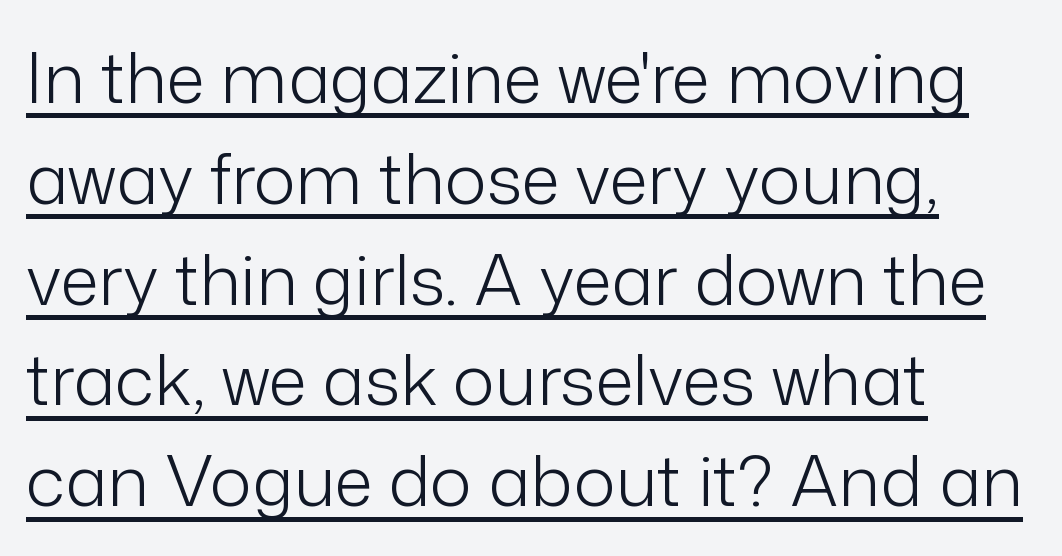
Students, observe: this is what conventionally led text looks like. Honestly, the letter spacing is just normal — you wouldn't notice it. The strokes are not fattened; the text isn't bold. The typesetter chose a ragged-right arrangement here. Notice how the stems are strictly vertical — no italics here.
